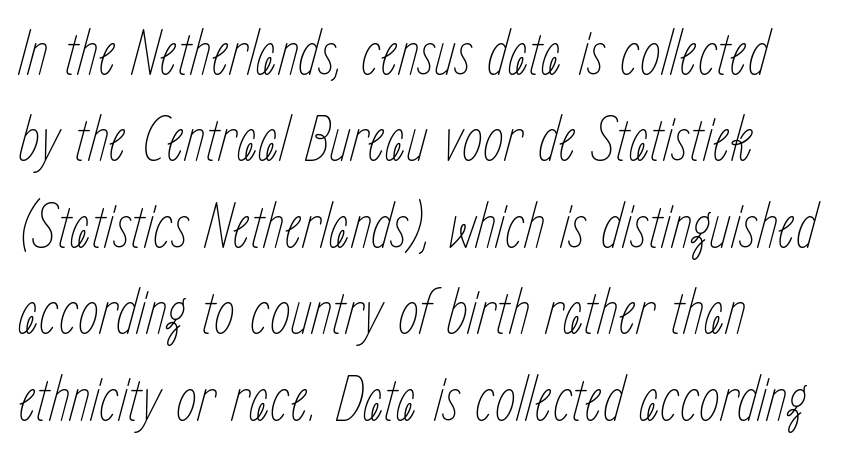
Q: Is the text bold? A: No.
Q: Is the text italic (slanted)? A: Yes, it leans right by about 15 degrees.
Q: Is the text underlined? A: No.
Q: How is the paragraph aligned? A: Left-aligned.
Q: Is the spacing between letters normal or unusually wide? A: Normal.
Q: Is the spacing between lines tight, normal or loose? A: Normal.
Q: Width (condensed, normal, or wide)? A: Condensed.
Q: Stroke contrast? A: Low.
Q: x-height? A: Medium.
Q: Monospaced? A: No.
